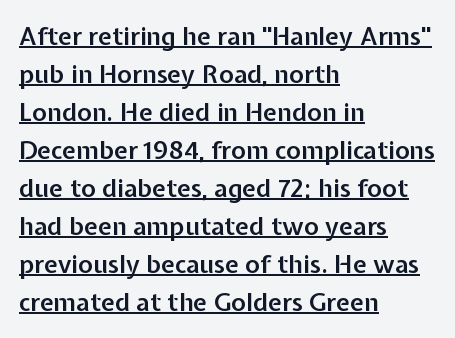
{"italic": "no", "bold": "semi", "underline": "yes", "align": "left", "line_spacing": "normal", "line_spacing_ratio": 1.52, "letter_spacing": "normal", "letter_spacing_em": 0.0, "glyph_px": 25}
